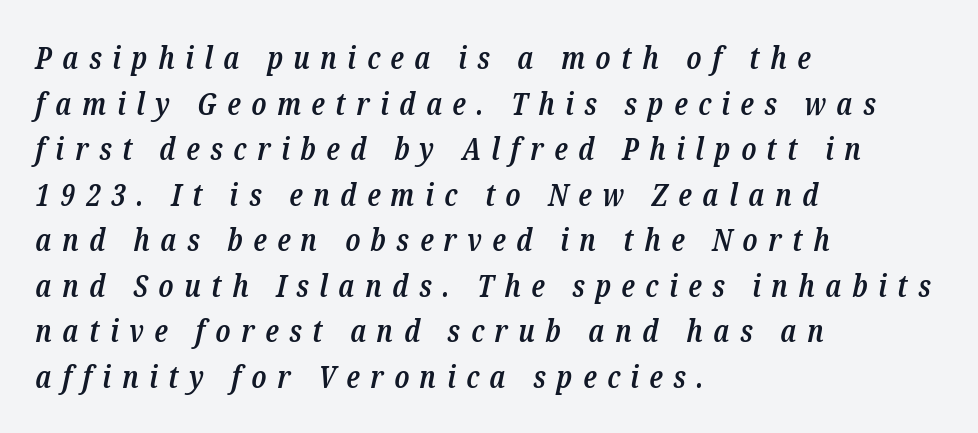
The image shows 31 px semibold, condensed serif type, italic (leaning right); set left-aligned, normal line spacing (1.47x), unusually wide letter spacing (+0.34 em), not underlined; low stroke contrast and a medium x-height.
